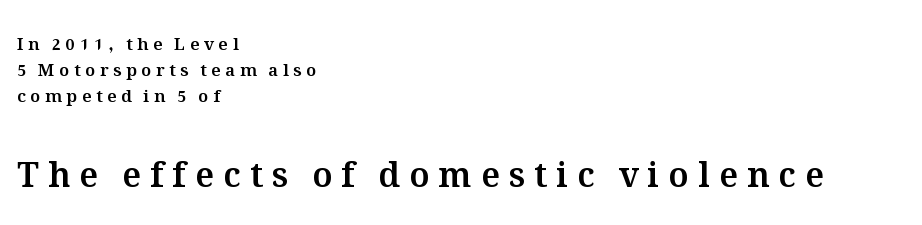
The image shows 34 px text type, upright; set left-aligned, normal line spacing (1.52x), unusually wide letter spacing (+0.27 em), not underlined; the second (bottom) block is 2.0x larger; medium stroke contrast and a medium x-height.
